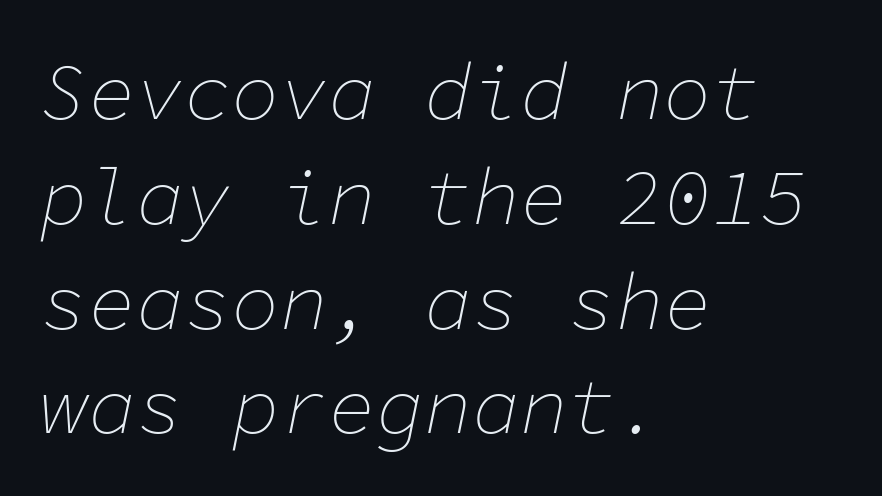
The image shows 80 px thin type, italic (leaning right), monospaced; set left-aligned, normal line spacing (1.31x), normal letter spacing, not underlined; low stroke contrast and a medium x-height.
